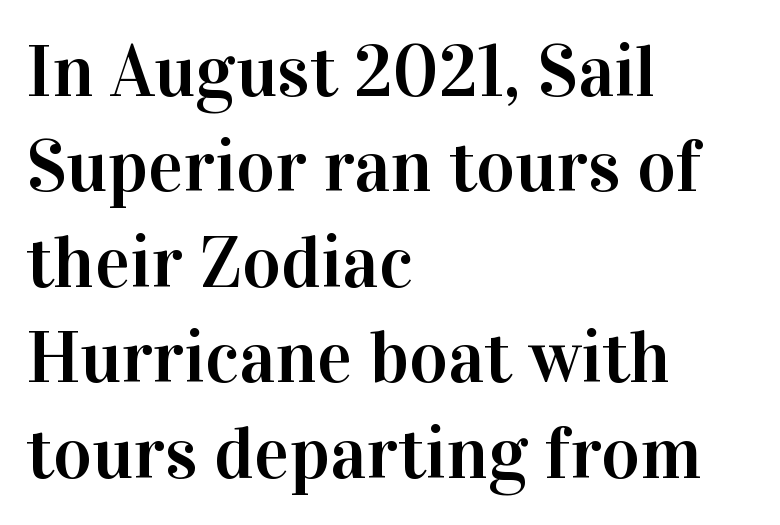
The image shows 74 px serif type, upright; set left-aligned, normal line spacing (1.29x), normal letter spacing, not underlined; high stroke contrast and a medium x-height.
